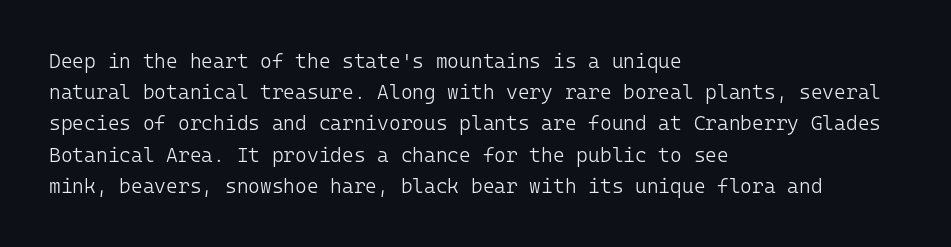
Q: Is the text bold? A: No.
Q: Is the text italic (slanted)? A: No, it is upright.
Q: Is the text underlined? A: No.
Q: How is the paragraph aligned? A: Left-aligned.
Q: Is the spacing between letters normal or unusually wide? A: Normal.
Q: Is the spacing between lines tight, normal or loose? A: Normal.
